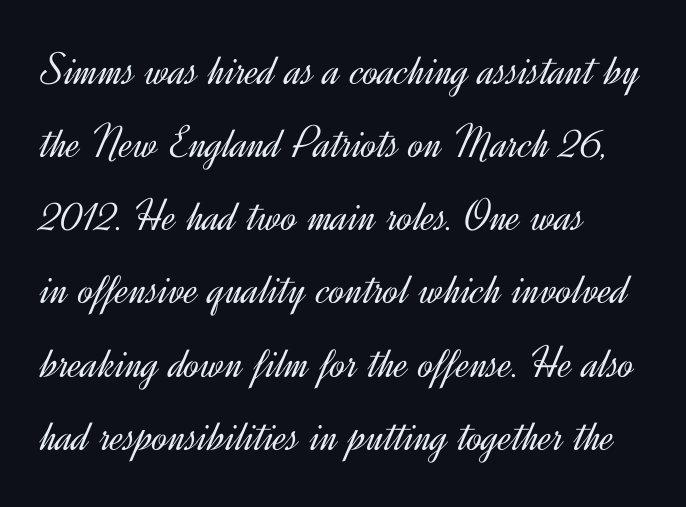
Q: Is the text bold? A: No.
Q: Is the text italic (slanted)? A: Yes.
Q: Is the typeface a serif or a sans-serif typeface? A: Sans-serif.
Q: Is the text underlined? A: No.
Q: Is the spacing between letters normal or unusually wide? A: Normal.
Q: Is the spacing between lines tight, normal or loose? A: Normal.
Q: Width (condensed, normal, or wide)? A: Normal.
Q: x-height? A: Small.
Q: Monospaced? A: No.
